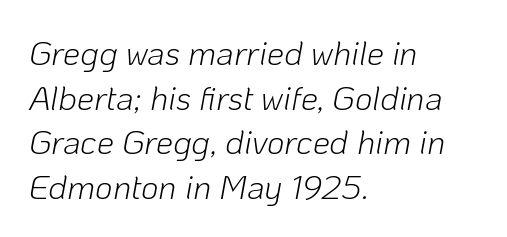
The setting favours the left margin, as ordinary paragraphs usually do. Nobody touched the tracking dial on this one. These lines are rendered in a variable-pitch font. Ink coverage per letter is moderate at most. One glance says typical: line gaps are just what's usual. The text carries the slant typical of an italic or oblique font.
